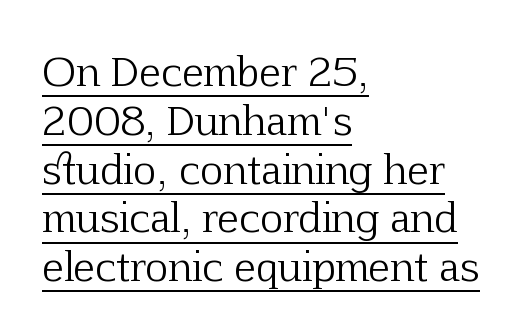
Q: Is the text bold? A: No.
Q: Is the text italic (slanted)? A: No, it is upright.
Q: Is the typeface a serif or a sans-serif typeface? A: Serif.
Q: Is the text underlined? A: Yes.
Q: How is the paragraph aligned? A: Left-aligned.
Q: Is the spacing between letters normal or unusually wide? A: Normal.
Q: Width (condensed, normal, or wide)? A: Normal.
Q: Stroke contrast? A: Low.
Q: x-height? A: Medium.
Q: Monospaced? A: No.
